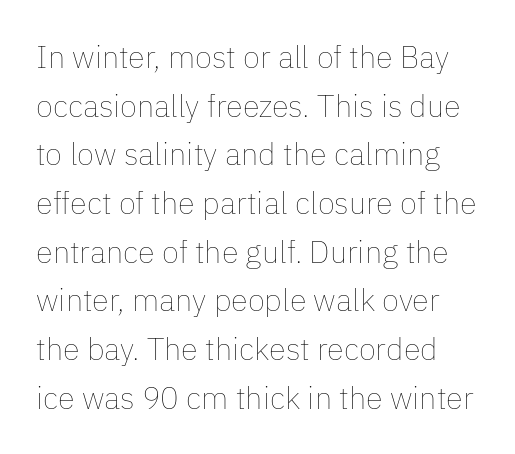
A bare baseline throughout the passage. Students, note that the glyphs here touch the page at normal intervals. Heaviness? Minimal to ordinary, like unemphasized prose. Looks like regular typesetting: each glyph gets only the width it needs.
